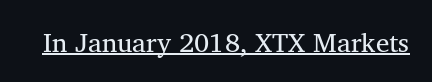
Q: Is the text italic (slanted)? A: No, it is upright.
Q: Is the text underlined? A: Yes.
Q: Is the spacing between letters normal or unusually wide? A: Normal.
